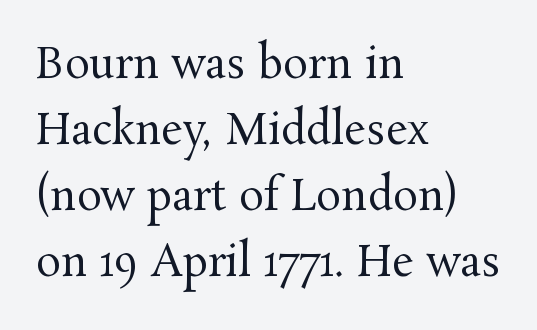
Q: Is the text bold? A: No.
Q: Is the text italic (slanted)? A: No, it is upright.
Q: Is the typeface a serif or a sans-serif typeface? A: Serif.
Q: Is the text underlined? A: No.
Q: How is the paragraph aligned? A: Left-aligned.
Q: Is the spacing between letters normal or unusually wide? A: Normal.
Q: Is the spacing between lines tight, normal or loose? A: Normal.
Q: Width (condensed, normal, or wide)? A: Normal.
Q: Stroke contrast? A: Medium.
Q: x-height? A: Medium.
Q: Monospaced? A: No.
